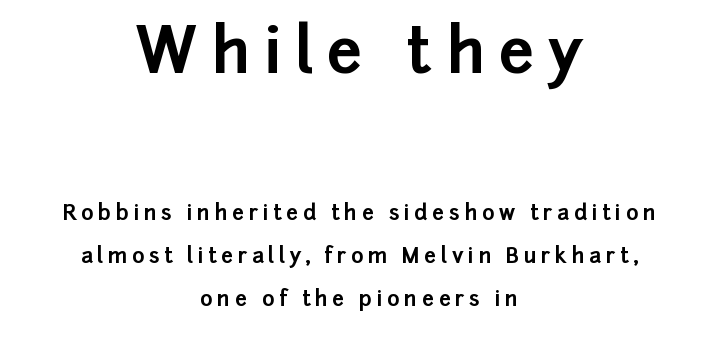
Display-style spreading of the glyphs; the letterfit is very open. Compare the two chunks: the upper has the greater cap height. As a designer I'd log this as weight 700, bold. Bare-footed words on every line. Layout note: lines centered.
